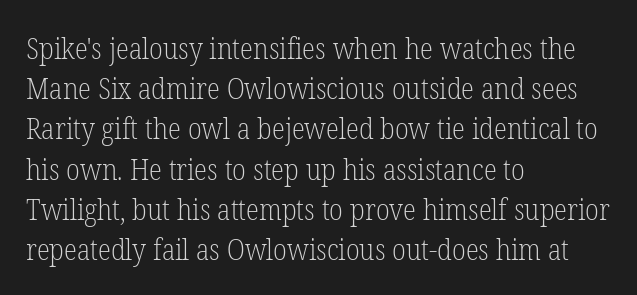
The image shows 30 px light, condensed serif type, upright; set left-aligned, normal line spacing (1.34x), normal letter spacing, not underlined; low stroke contrast and a medium x-height.
